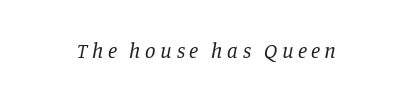
The image shows 21 px text type, italic (leaning right); set unusually wide letter spacing (+0.22 em), not underlined.
